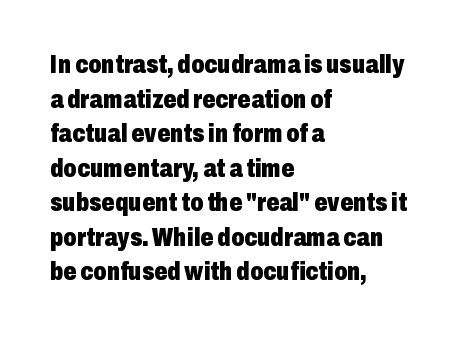
{"italic": "no", "bold": "yes", "underline": "no", "align": "left", "line_spacing": "normal", "line_spacing_ratio": 1.33, "letter_spacing": "normal", "letter_spacing_em": 0.0, "glyph_px": 26}
